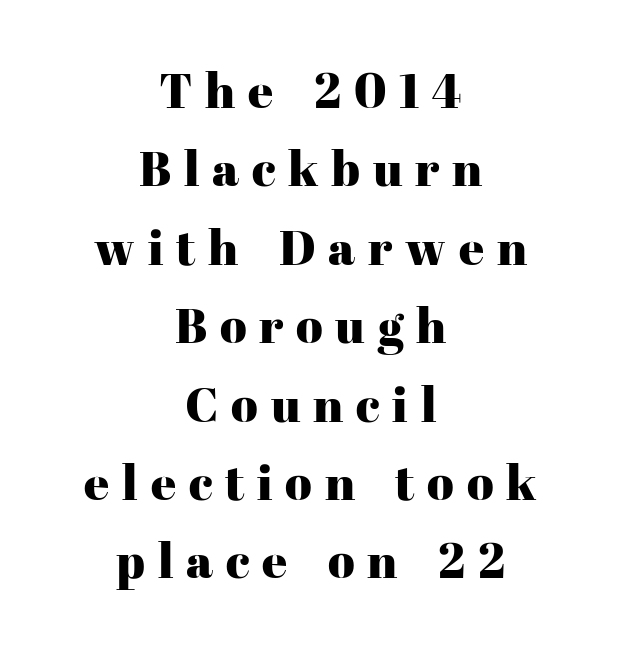
Tracking here is generous; glyphs stand well apart from one another. Horizontal bands of white between lines are of average thickness. Yep, those are serifs on the letters. Anything drawn beneath the words? Only blank space. The typesetter chose a symmetrical, centered arrangement here. Note the varied advance widths — an 'i' is clearly narrower than an 'm'.
